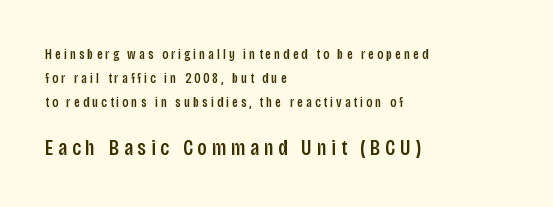
{"italic": "no", "underline": "no", "align": "left", "line_spacing_ratio": 1.71, "letter_spacing": "wide", "letter_spacing_em": 0.21, "larger_block": "second", "size_ratio": 1.57, "glyph_px": 22}
